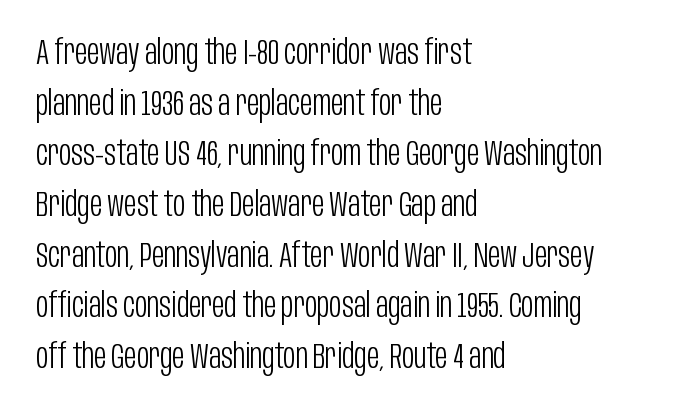
{"serif": "no", "italic": "no", "bold": "no", "weight": "light", "width": "condensed", "stroke_contrast": "low", "x_height": "large", "monospaced": "no", "underline": "no", "align": "left", "line_spacing": "normal", "line_spacing_ratio": 1.49, "letter_spacing": "normal", "letter_spacing_em": 0.0, "glyph_px": 34}
